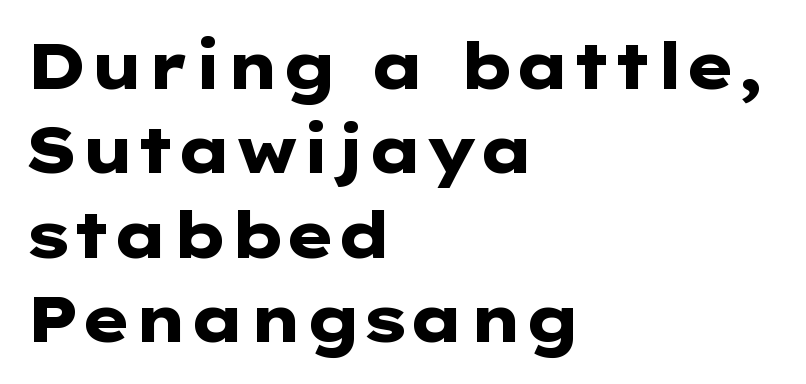
The image shows 64 px heavy, wide sans-serif type, upright; set left-aligned, normal line spacing (1.32x), normal letter spacing, not underlined; low stroke contrast and a medium x-height.
